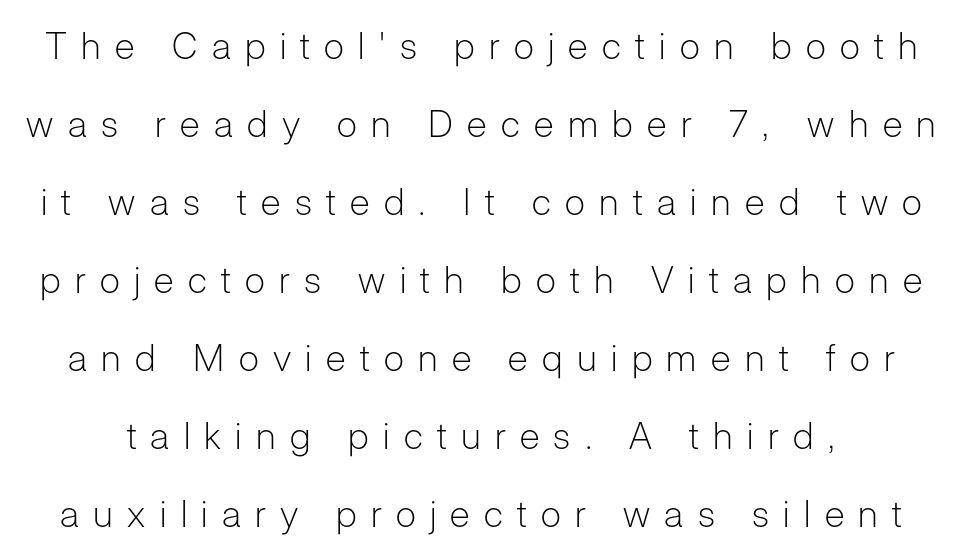
{"serif": "no", "italic": "no", "bold": "no", "weight": "light", "width": "normal", "stroke_contrast": "low", "x_height": "medium", "monospaced": "no", "underline": "no", "line_spacing": "loose", "line_spacing_ratio": 2.11, "letter_spacing": "wide", "letter_spacing_em": 0.39, "glyph_px": 37}
